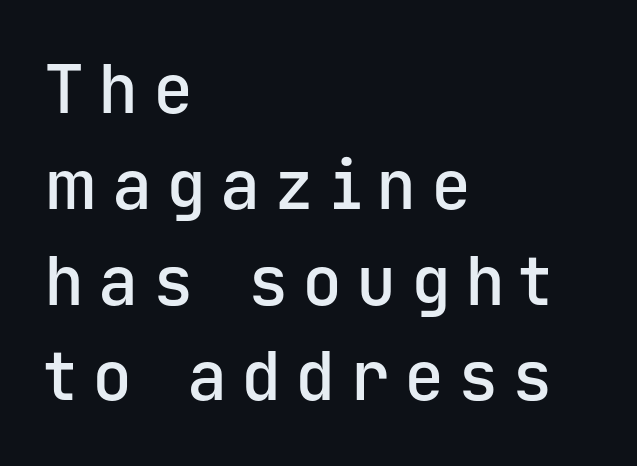
Q: Is the text bold? A: Semi-bold.
Q: Is the text italic (slanted)? A: No, it is upright.
Q: Is the typeface a serif or a sans-serif typeface? A: Sans-serif.
Q: Is the text underlined? A: No.
Q: How is the paragraph aligned? A: Left-aligned.
Q: Is the spacing between letters normal or unusually wide? A: Unusually wide.
Q: Is the spacing between lines tight, normal or loose? A: Normal.
Q: Width (condensed, normal, or wide)? A: Normal.
Q: Stroke contrast? A: Low.
Q: x-height? A: Medium.
Q: Monospaced? A: Yes.
